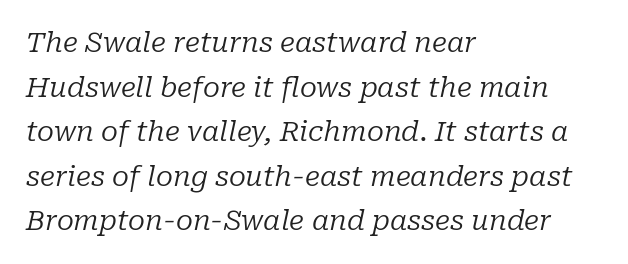
Tracking value appears to be zero — textbook default spacing. Do the characters align in a grid? No, the font is proportional. Is the stroke heavy? The answer is a plain regular-or-lighter. This is serif lettering, the kind often seen in printed books. Quick note: interline space is typical.
